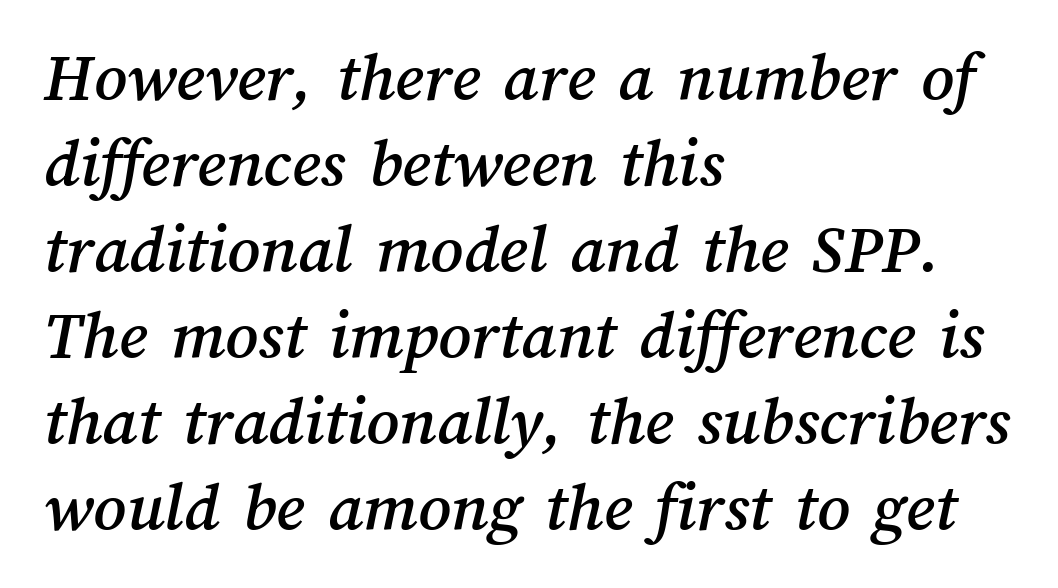
The image shows 71 px text type; set left-aligned, line spacing 1.21x, normal letter spacing, not underlined; medium stroke contrast and a medium x-height.
